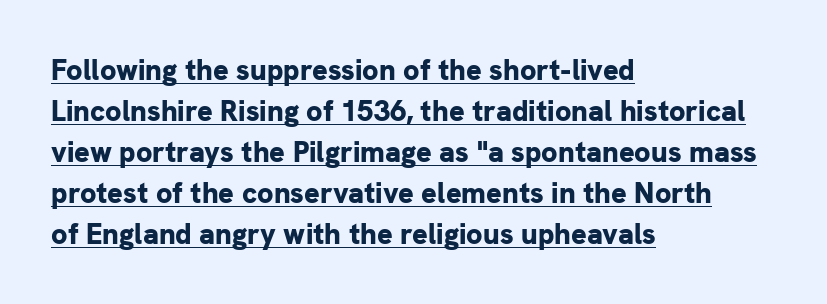
{"serif": "no", "italic": "no", "bold": "yes", "weight": "bold", "width": "normal", "stroke_contrast": "low", "x_height": "medium", "monospaced": "no", "underline": "yes", "align": "left", "line_spacing": "normal", "line_spacing_ratio": 1.41, "letter_spacing": "normal", "letter_spacing_em": 0.0, "glyph_px": 29}
